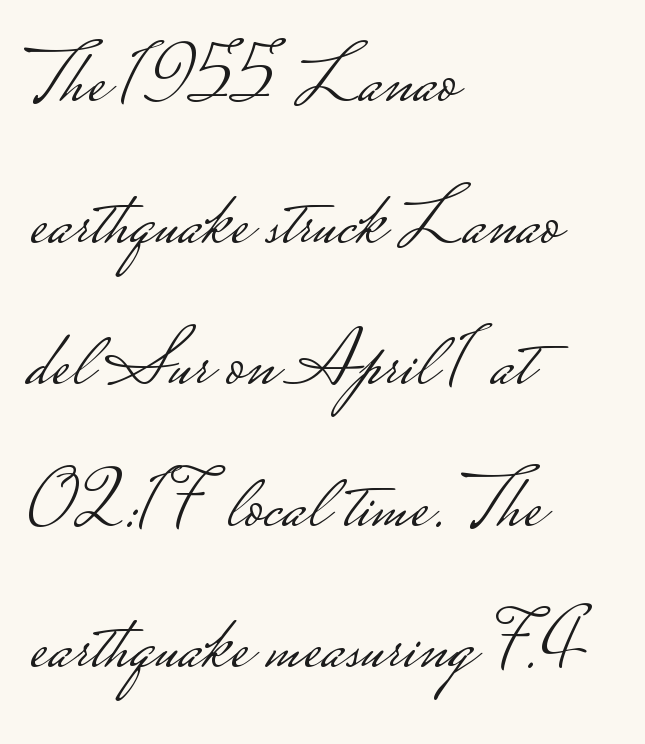
Q: Is the text bold? A: No.
Q: Is the text italic (slanted)? A: Yes.
Q: Is the typeface a serif or a sans-serif typeface? A: Sans-serif.
Q: Is the text underlined? A: No.
Q: How is the paragraph aligned? A: Left-aligned.
Q: Is the spacing between letters normal or unusually wide? A: Normal.
Q: Width (condensed, normal, or wide)? A: Wide.
Q: Stroke contrast? A: Low.
Q: Monospaced? A: No.
